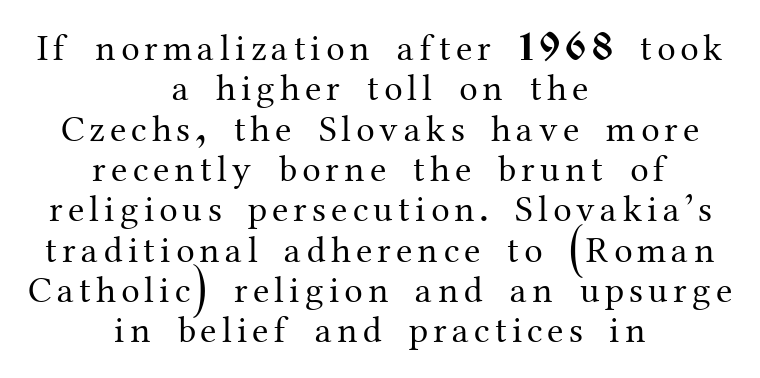
You could barely slide anything between these rows. Italic: no, the glyphs are upright roman. Varying glyph widths throughout — classic text-font behaviour. Line starts and ends both wander, symmetrically. Clear beneath every line of the passage. Heft: none added — not bold.
